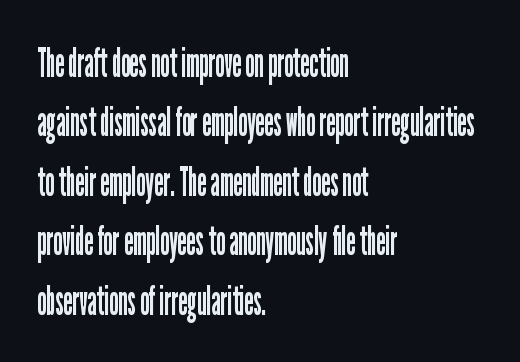
The glyphs are unaccompanied by any horizontal stroke below them. If you drew a line through each stem, it would be perfectly vertical. Is this a heavy cut? Hardly; it is regular or lighter. Where is the straight margin? On the left.
